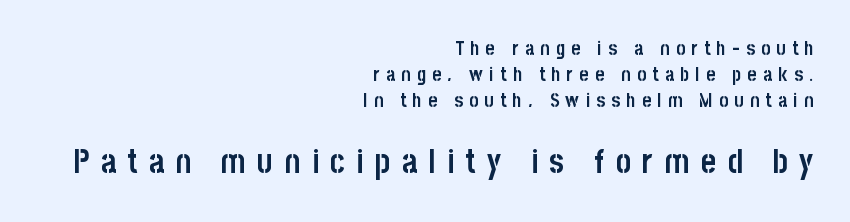
The rendering anchors every line to the right-hand side. The lettering holds an erect, upright posture throughout. The passage shown is typed in a proportional face where columns would drift. The face used here has the dense, thick strokes of a bold.
